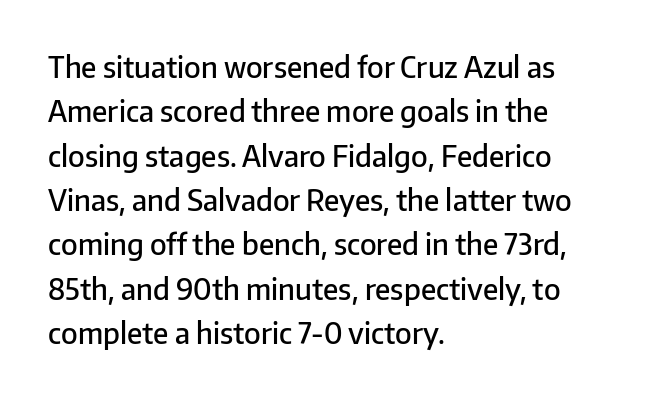
Q: Is the text bold? A: Semi-bold.
Q: Is the text italic (slanted)? A: No, it is upright.
Q: Is the typeface a serif or a sans-serif typeface? A: Sans-serif.
Q: Is the text underlined? A: No.
Q: How is the paragraph aligned? A: Left-aligned.
Q: Is the spacing between letters normal or unusually wide? A: Normal.
Q: Is the spacing between lines tight, normal or loose? A: Normal.
Q: Width (condensed, normal, or wide)? A: Normal.
Q: Stroke contrast? A: Low.
Q: x-height? A: Medium.
Q: Monospaced? A: No.
